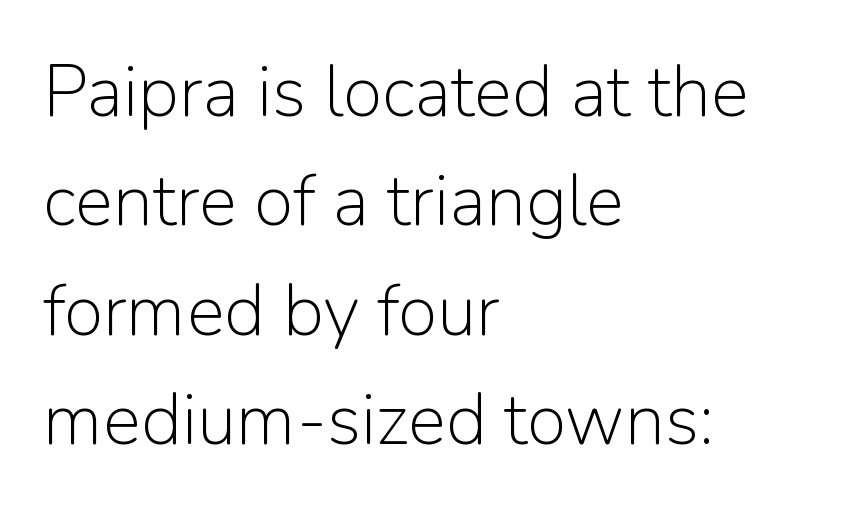
Regular leading. Is this a sans? Yes — the strokes have no serifs. Proportional: the letters do not fall into vertical columns. This rendering uses left alignment, leaving the right contour irregular.
